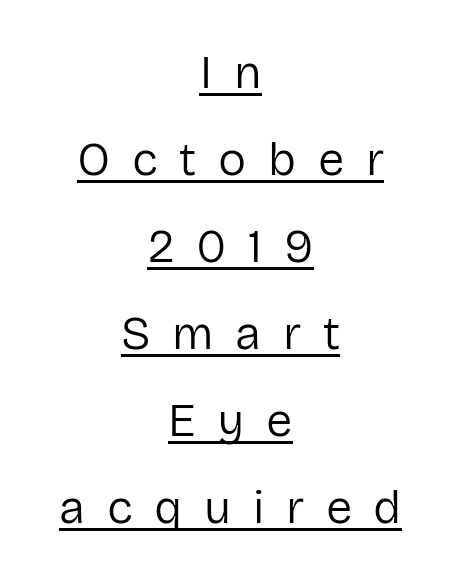
{"serif": "no", "italic": "no", "bold": "no", "weight": "regular", "width": "normal", "stroke_contrast": "low", "x_height": "medium", "monospaced": "no", "underline": "yes", "align": "center", "line_spacing_ratio": 1.85, "letter_spacing": "wide", "letter_spacing_em": 0.46, "glyph_px": 47}
